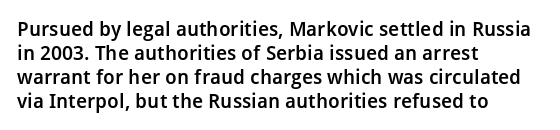
{"italic": "no", "bold": "semi", "underline": "no", "align": "left", "line_spacing_ratio": 1.2, "letter_spacing": "normal", "letter_spacing_em": 0.0, "glyph_px": 20}
